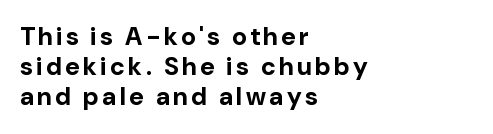
{"italic": "no", "bold": "yes", "underline": "no", "align": "left", "line_spacing_ratio": 1.21, "glyph_px": 25}
